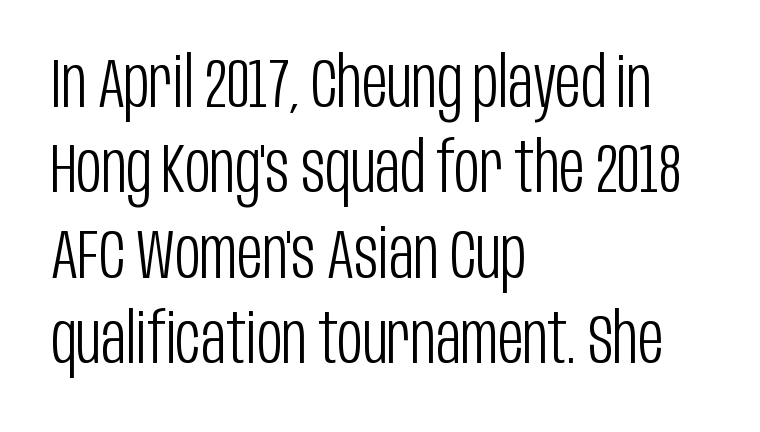
Q: Is the text bold? A: No.
Q: Is the text italic (slanted)? A: No, it is upright.
Q: Is the typeface a serif or a sans-serif typeface? A: Sans-serif.
Q: Is the text underlined? A: No.
Q: How is the paragraph aligned? A: Left-aligned.
Q: Is the spacing between letters normal or unusually wide? A: Normal.
Q: Width (condensed, normal, or wide)? A: Condensed.
Q: Stroke contrast? A: Low.
Q: x-height? A: Large.
Q: Monospaced? A: No.
